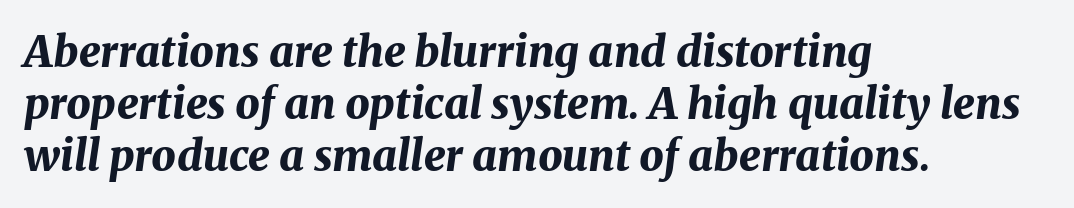
{"italic": "yes", "lean": "right", "slant_degrees": 8, "bold": "yes", "weight": "bold", "width": "normal", "stroke_contrast": "medium", "x_height": "medium", "monospaced": "no", "underline": "no", "align": "left", "line_spacing_ratio": 1.21, "letter_spacing": "normal", "letter_spacing_em": 0.0, "glyph_px": 43}
